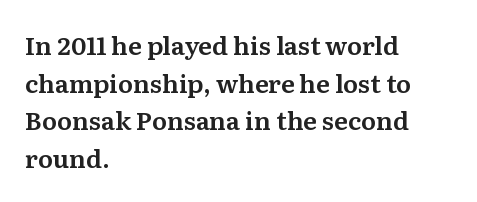
{"italic": "no", "underline": "no", "align": "left", "line_spacing": "normal", "line_spacing_ratio": 1.51, "letter_spacing": "normal", "letter_spacing_em": 0.0, "glyph_px": 25}
